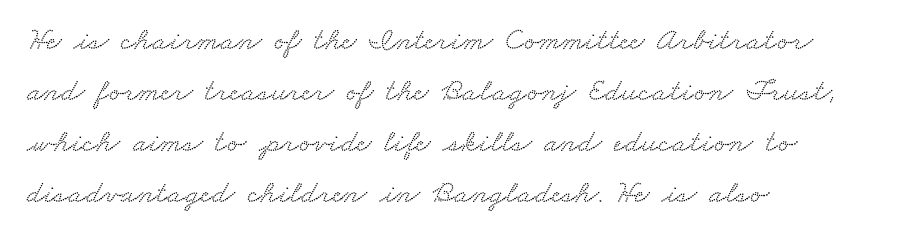
These lines are rendered in a variable-pitch font. Only glyphs here, with clear space below each row. Compared with typical body copy, the letter spacing here is the same.
